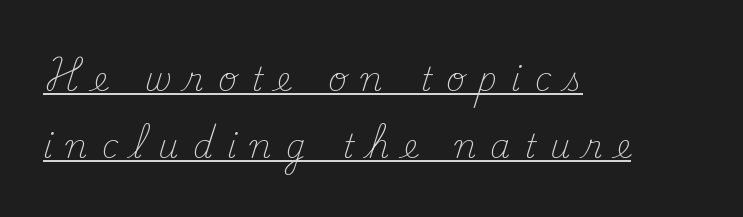
Q: Is the text bold? A: No.
Q: Is the text italic (slanted)? A: Yes.
Q: Is the typeface a serif or a sans-serif typeface? A: Serif.
Q: Is the text underlined? A: Yes.
Q: How is the paragraph aligned? A: Left-aligned.
Q: Is the spacing between letters normal or unusually wide? A: Unusually wide.
Q: Is the spacing between lines tight, normal or loose? A: Loose.
Q: Width (condensed, normal, or wide)? A: Normal.
Q: Stroke contrast? A: Medium.
Q: x-height? A: Small.
Q: Monospaced? A: No.
